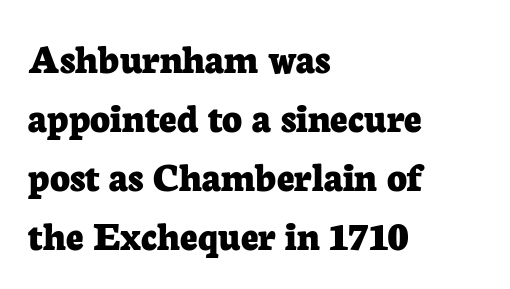
Designer's note — italics off, roman on. The face used here has the dense, thick strokes of a bold. In terms of letterspacing, this is plain default setting. Descenders are the only things crossing below the line. The rendering anchors every line to the left-hand side.
